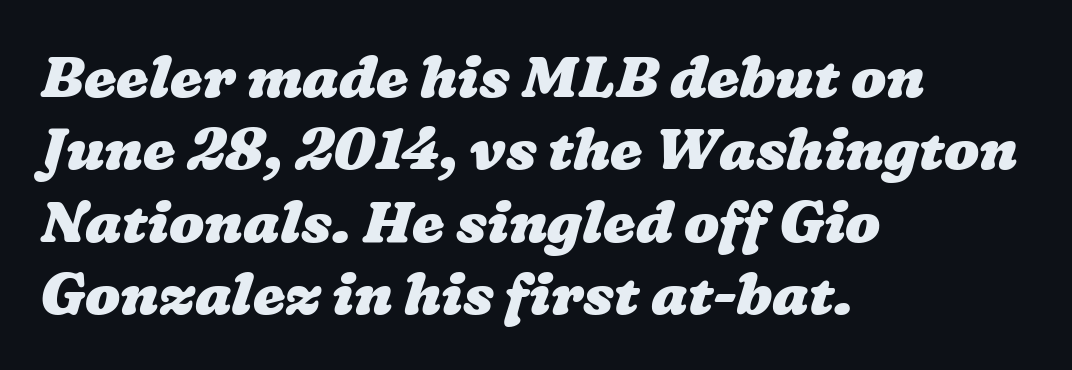
The image shows 58 px heavy, wide type; set left-aligned, normal line spacing (1.25x), normal letter spacing, not underlined; low stroke contrast and a medium x-height.
